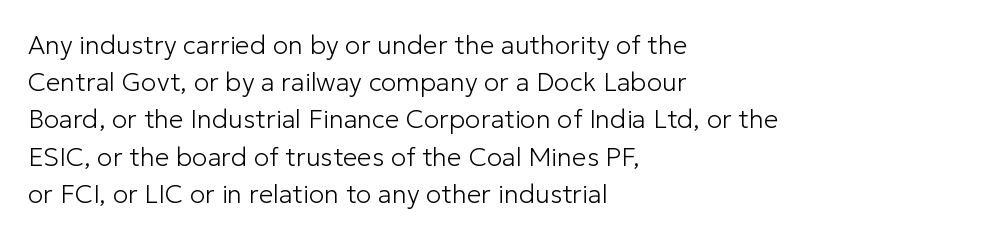
The image shows 26 px text type, upright; set left-aligned, normal line spacing (1.43x), normal letter spacing, not underlined.
